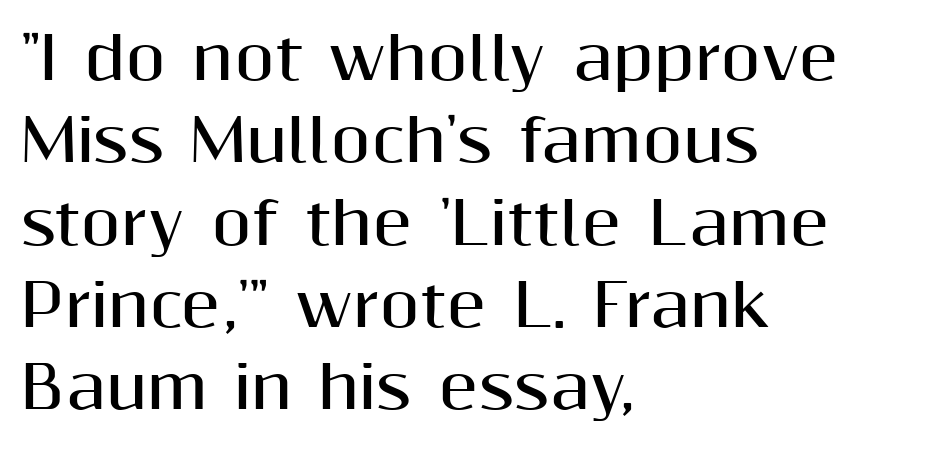
If you drew a line through each stem, it would be perfectly vertical. The passage shown is typed in a proportional face where columns would drift. Honestly, the row spacing looks completely unremarkable. Descenders are the only things crossing below the line.
